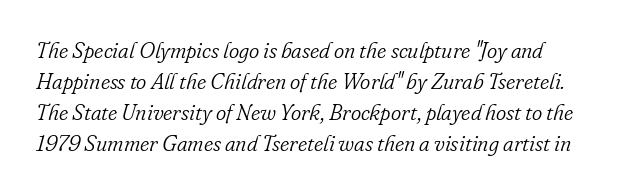
This rendering leaves character spacing at its baseline value. Italic: yes, the glyphs are oblique. Heft: none added — not bold. In terms of leading, this rendering sits right in the middle.
